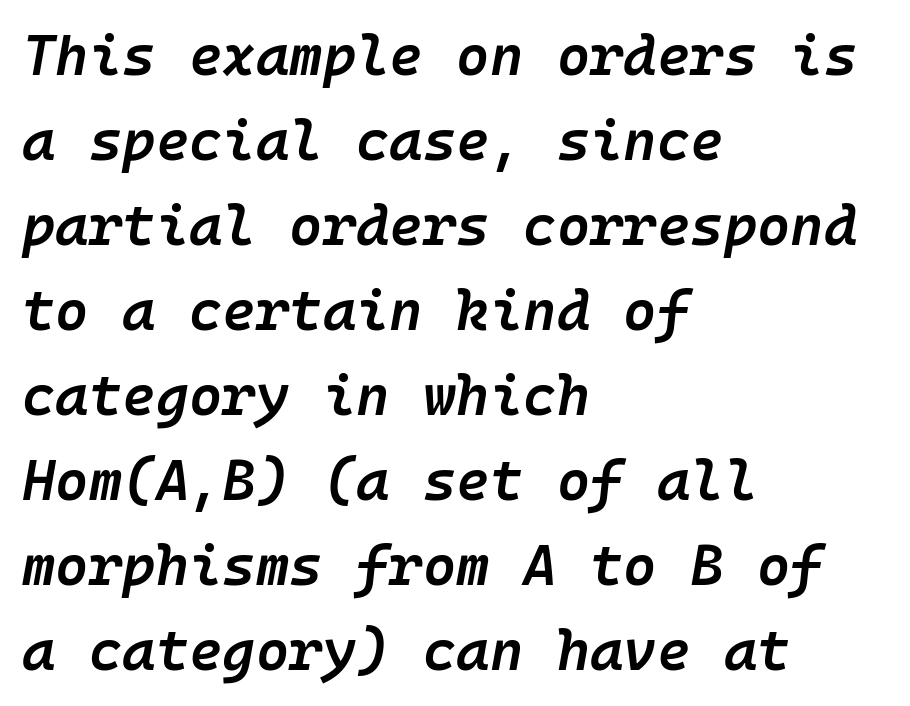
Q: Is the text bold? A: Semi-bold.
Q: Is the text italic (slanted)? A: Yes, it leans right by about 10 degrees.
Q: Is the text underlined? A: No.
Q: How is the paragraph aligned? A: Left-aligned.
Q: Is the spacing between letters normal or unusually wide? A: Normal.
Q: Is the spacing between lines tight, normal or loose? A: Normal.
Q: Width (condensed, normal, or wide)? A: Normal.
Q: Stroke contrast? A: Low.
Q: x-height? A: Medium.
